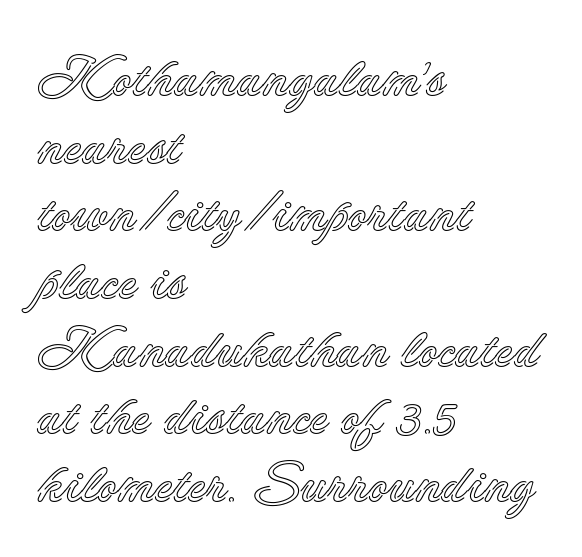
The letters advance in unequal steps, a hallmark of proportional type. This sample uses plain, unmodified letter spacing. Horizontal alignment here is leftward, the default for most running prose. Lines of text with bare space underneath.
